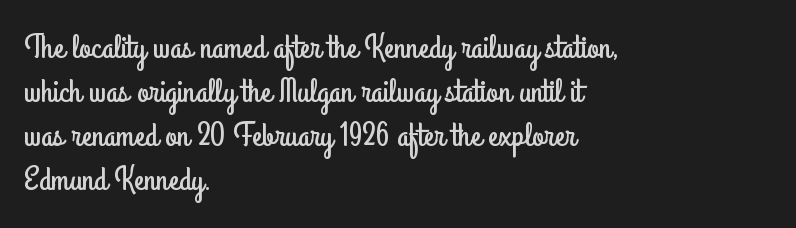
Q: Is the typeface a serif or a sans-serif typeface? A: Sans-serif.
Q: Is the text underlined? A: No.
Q: How is the paragraph aligned? A: Left-aligned.
Q: Is the spacing between letters normal or unusually wide? A: Normal.
Q: Is the spacing between lines tight, normal or loose? A: Normal.
Q: Width (condensed, normal, or wide)? A: Condensed.
Q: Stroke contrast? A: Low.
Q: x-height? A: Small.
Q: Monospaced? A: No.
